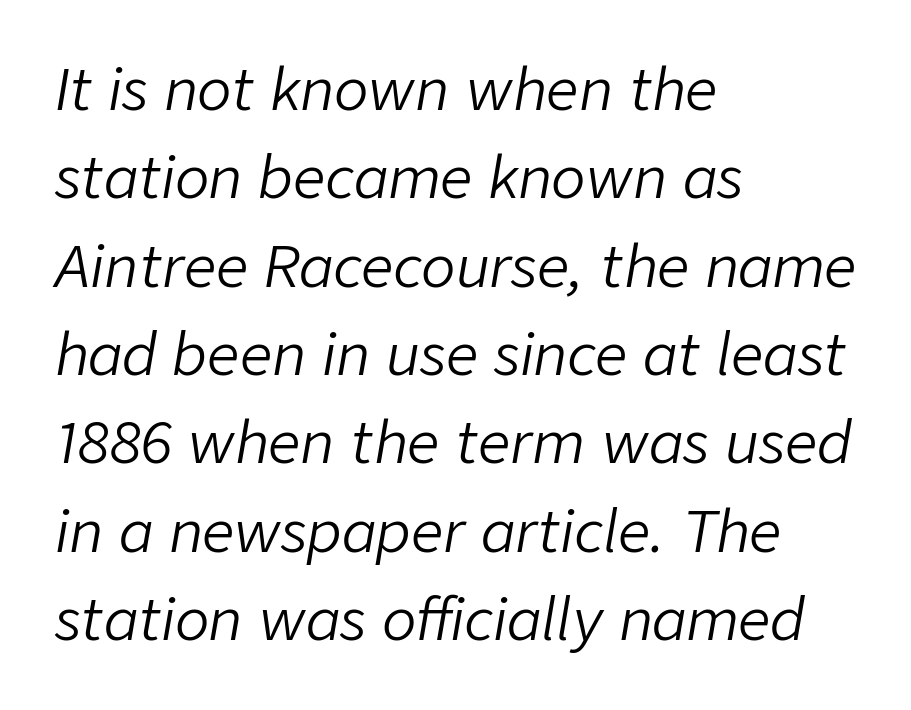
Q: Is the text bold? A: No.
Q: Is the text italic (slanted)? A: Yes, it leans right by about 9 degrees.
Q: Is the text underlined? A: No.
Q: How is the paragraph aligned? A: Left-aligned.
Q: Is the spacing between letters normal or unusually wide? A: Normal.
Q: Is the spacing between lines tight, normal or loose? A: Normal.
Q: Width (condensed, normal, or wide)? A: Normal.
Q: Stroke contrast? A: Low.
Q: x-height? A: Medium.
Q: Monospaced? A: No.
